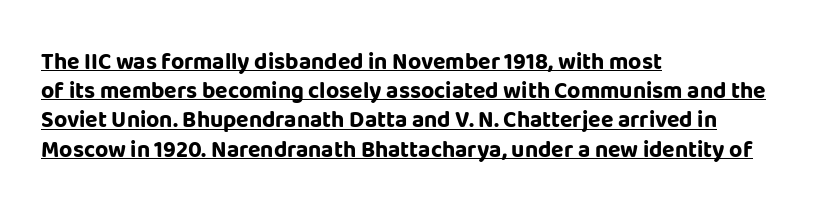
{"italic": "no", "bold": "yes", "underline": "yes", "align": "left", "line_spacing": "normal", "line_spacing_ratio": 1.27, "letter_spacing": "normal", "letter_spacing_em": 0.0, "glyph_px": 23}
